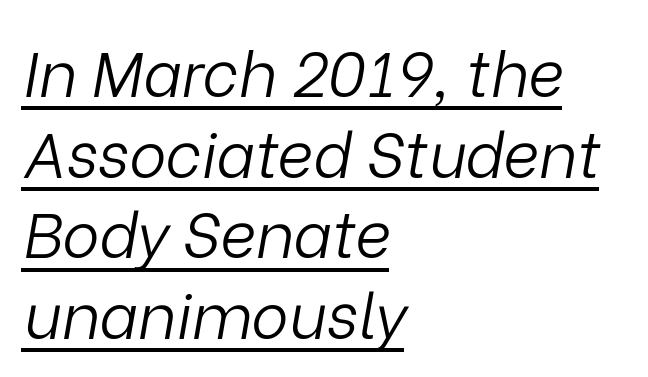
Q: Is the text bold? A: No.
Q: Is the text italic (slanted)? A: Yes, it leans right by about 9 degrees.
Q: Is the text underlined? A: Yes.
Q: How is the paragraph aligned? A: Left-aligned.
Q: Is the spacing between letters normal or unusually wide? A: Normal.
Q: Is the spacing between lines tight, normal or loose? A: Normal.
Q: Width (condensed, normal, or wide)? A: Normal.
Q: Stroke contrast? A: Low.
Q: x-height? A: Medium.
Q: Monospaced? A: No.
